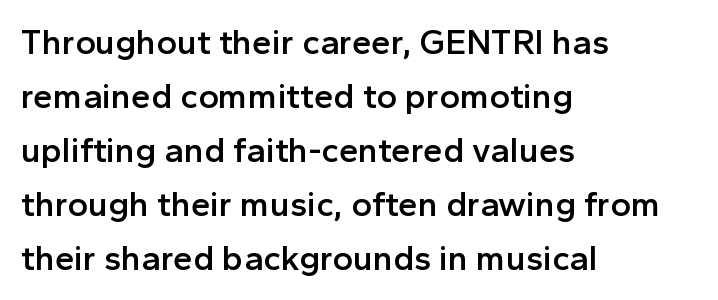
On the weight axis this lands at semibold, roughly 600. Inter-character spacing is left at the font's built-in metrics. The lettering holds an erect, upright posture throughout. Examine the stroke ends and you'll find no serifs. Varying glyph widths throughout — classic text-font behaviour. The leading is moderate, giving the passage an even texture.
